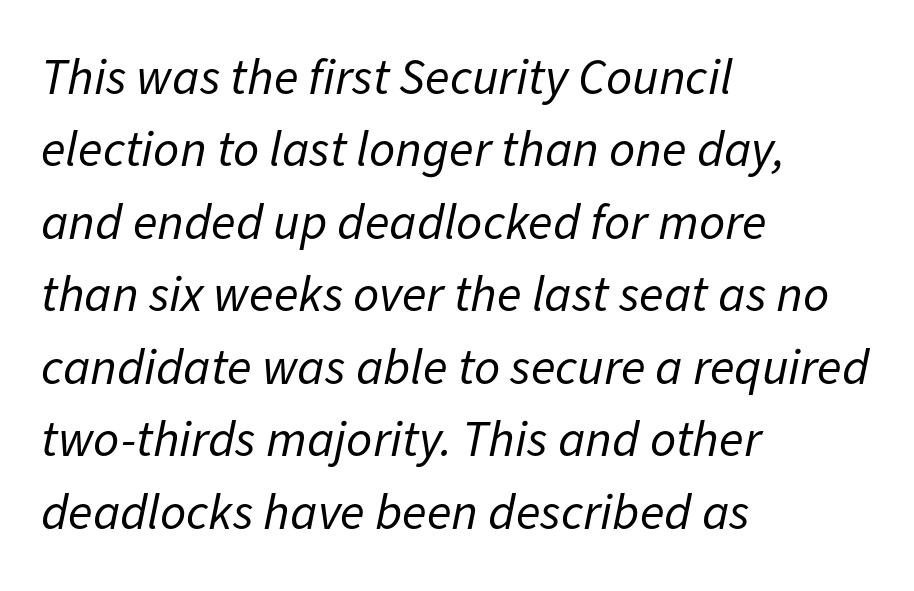
Q: Is the text bold? A: No.
Q: Is the text italic (slanted)? A: Yes, it leans right by about 11 degrees.
Q: Is the text underlined? A: No.
Q: How is the paragraph aligned? A: Left-aligned.
Q: Is the spacing between letters normal or unusually wide? A: Normal.
Q: Is the spacing between lines tight, normal or loose? A: Normal.
Q: Width (condensed, normal, or wide)? A: Normal.
Q: Stroke contrast? A: Low.
Q: x-height? A: Medium.
Q: Monospaced? A: No.
